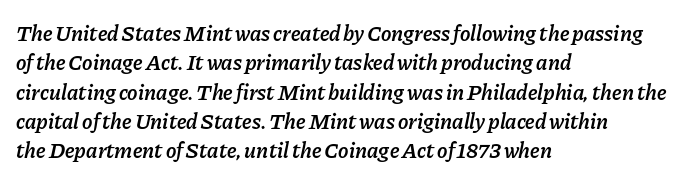
Q: Is the text bold? A: Semi-bold.
Q: Is the text italic (slanted)? A: Yes, it leans right by about 11 degrees.
Q: Is the text underlined? A: No.
Q: How is the paragraph aligned? A: Left-aligned.
Q: Is the spacing between letters normal or unusually wide? A: Normal.
Q: Is the spacing between lines tight, normal or loose? A: Normal.
